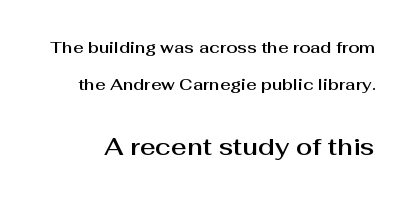
Q: Is the text italic (slanted)? A: No, it is upright.
Q: Is the text underlined? A: No.
Q: Is the spacing between letters normal or unusually wide? A: Normal.
Q: Is the spacing between lines tight, normal or loose? A: Loose.
Q: Which block of text is set in a larger size, the first (top) or the second (bottom)? A: The second (bottom) one.
